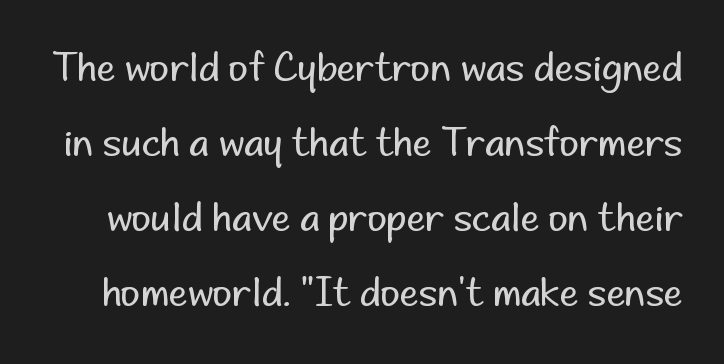
Q: Is the text bold? A: No.
Q: Is the text italic (slanted)? A: No, it is upright.
Q: Is the typeface a serif or a sans-serif typeface? A: Sans-serif.
Q: Is the text underlined? A: No.
Q: Is the spacing between letters normal or unusually wide? A: Normal.
Q: Is the spacing between lines tight, normal or loose? A: Loose.
Q: Width (condensed, normal, or wide)? A: Normal.
Q: Stroke contrast? A: Low.
Q: x-height? A: Small.
Q: Monospaced? A: No.
